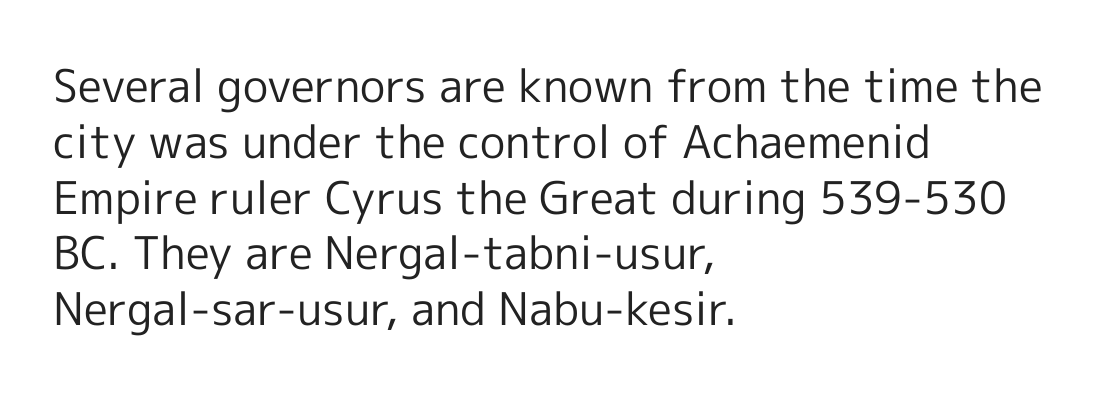
Q: Is the text bold? A: No.
Q: Is the text italic (slanted)? A: No, it is upright.
Q: Is the typeface a serif or a sans-serif typeface? A: Sans-serif.
Q: Is the text underlined? A: No.
Q: How is the paragraph aligned? A: Left-aligned.
Q: Is the spacing between letters normal or unusually wide? A: Normal.
Q: Width (condensed, normal, or wide)? A: Normal.
Q: x-height? A: Medium.
Q: Monospaced? A: No.
